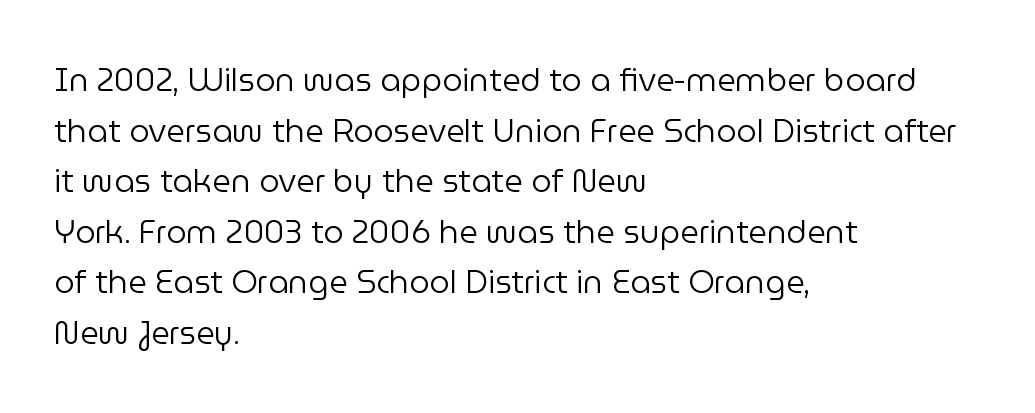
{"serif": "no", "italic": "no", "bold": "no", "weight": "regular", "width": "normal", "stroke_contrast": "low", "x_height": "medium", "monospaced": "no", "underline": "no", "align": "left", "line_spacing": "normal", "line_spacing_ratio": 1.58, "letter_spacing": "normal", "letter_spacing_em": 0.0, "glyph_px": 32}
